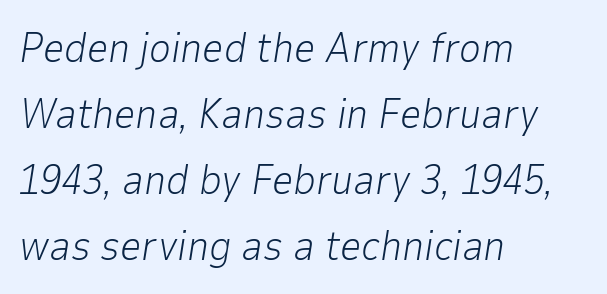
{"italic": "yes", "lean": "right", "slant_degrees": 9, "bold": "no", "weight": "light", "width": "normal", "stroke_contrast": "low", "x_height": "medium", "monospaced": "no", "underline": "no", "align": "left", "line_spacing": "normal", "line_spacing_ratio": 1.57, "letter_spacing": "normal", "letter_spacing_em": 0.0, "glyph_px": 42}
